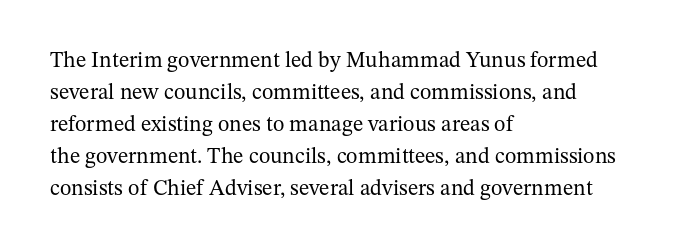
Q: Is the text bold? A: No.
Q: Is the text italic (slanted)? A: No, it is upright.
Q: Is the text underlined? A: No.
Q: How is the paragraph aligned? A: Left-aligned.
Q: Is the spacing between letters normal or unusually wide? A: Normal.
Q: Is the spacing between lines tight, normal or loose? A: Normal.
